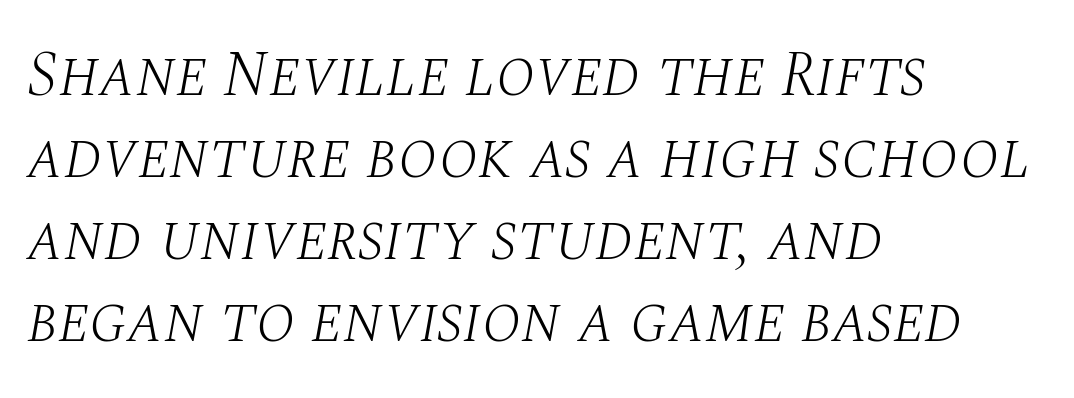
{"serif": "yes", "italic": "yes", "lean": "right", "slant_degrees": 10, "bold": "no", "weight": "light", "width": "normal", "stroke_contrast": "medium", "x_height": "large", "monospaced": "no", "underline": "no", "align": "left", "line_spacing": "normal", "line_spacing_ratio": 1.28, "letter_spacing": "normal", "letter_spacing_em": 0.0, "glyph_px": 64}
